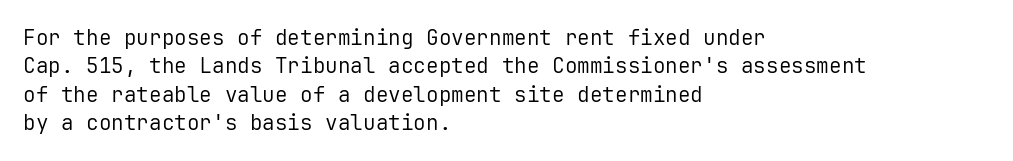
Evenly set lines give the paragraph a standard silhouette. Students, note that the glyphs here touch the page at normal intervals. In terms of posture, this sample is upright. Typeset ragged right — the left edge is the straight one.
